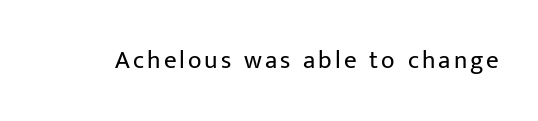
The type sits square on the baseline with zero lean. The strip under each line holds only bare page. Stroke thickness stays within the range of a standard reading face or lighter.
